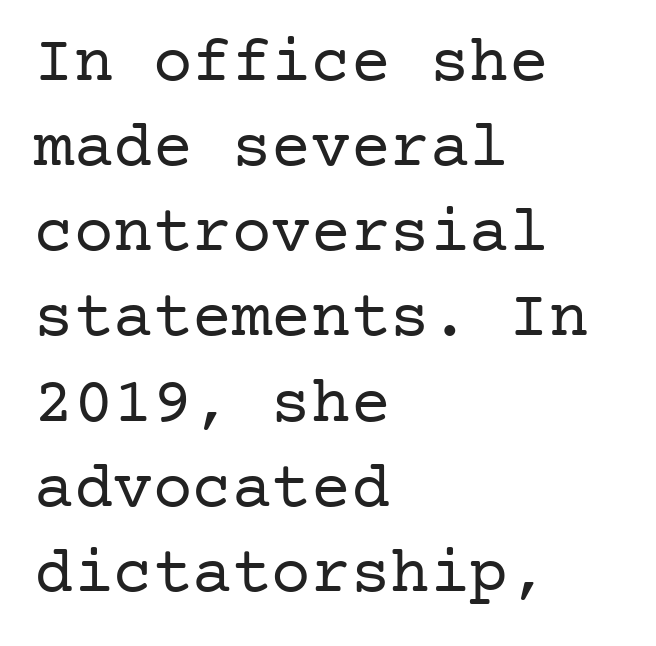
Q: Is the text bold? A: No.
Q: Is the text italic (slanted)? A: No, it is upright.
Q: Is the typeface a serif or a sans-serif typeface? A: Serif.
Q: Is the text underlined? A: No.
Q: How is the paragraph aligned? A: Left-aligned.
Q: Is the spacing between letters normal or unusually wide? A: Normal.
Q: Is the spacing between lines tight, normal or loose? A: Normal.
Q: Width (condensed, normal, or wide)? A: Normal.
Q: Stroke contrast? A: Low.
Q: x-height? A: Medium.
